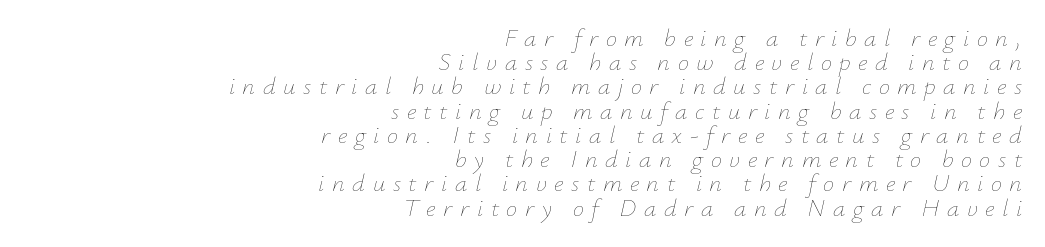
The image shows 25 px text type, italic (leaning right); set right-aligned, tight line spacing (0.97x), unusually wide letter spacing (+0.3 em), not underlined.
